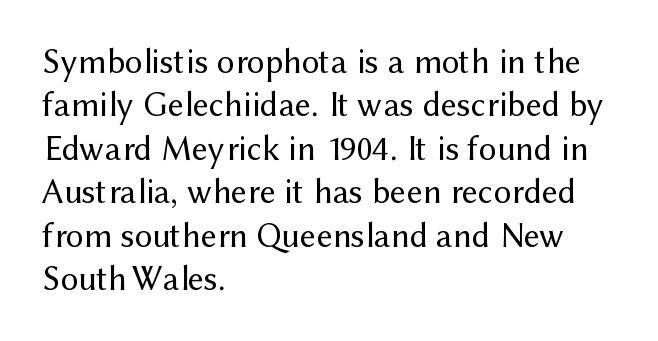
{"serif": "no", "italic": "no", "bold": "no", "weight": "regular", "width": "normal", "stroke_contrast": "medium", "x_height": "medium", "monospaced": "no", "underline": "no", "align": "left", "line_spacing_ratio": 1.24, "letter_spacing": "normal", "letter_spacing_em": 0.0, "glyph_px": 35}
